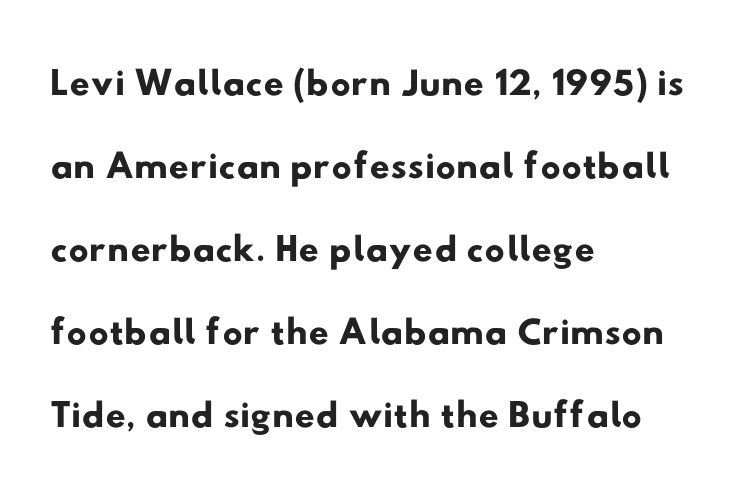
Q: Is the typeface a serif or a sans-serif typeface? A: Sans-serif.
Q: Is the text underlined? A: No.
Q: How is the paragraph aligned? A: Left-aligned.
Q: Is the spacing between letters normal or unusually wide? A: Normal.
Q: Is the spacing between lines tight, normal or loose? A: Normal.
Q: Width (condensed, normal, or wide)? A: Wide.
Q: Stroke contrast? A: Low.
Q: x-height? A: Small.
Q: Monospaced? A: No.
